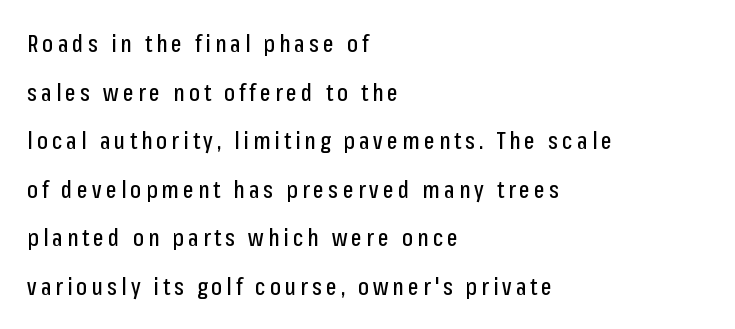
Honestly, the rows look like they've been pulled way apart. The rendering anchors every line to the left-hand side. Only glyphs here, with clear space below each row. Every stem runs plumb, perpendicular to the baseline.
